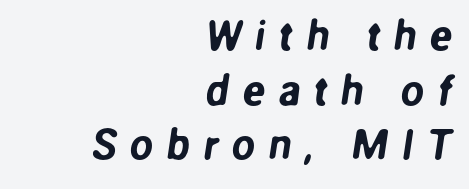
Note the varied advance widths — an 'i' is clearly narrower than an 'm'. The ragged edge is on the left, which tells us the setting is flush right. Horizontal bands of white between lines are of average thickness. These lines have a slow, spaced-out rhythm from letter to letter. Descenders are the only things crossing below the line. The designer went with a sans here, leaving each stem footless.
